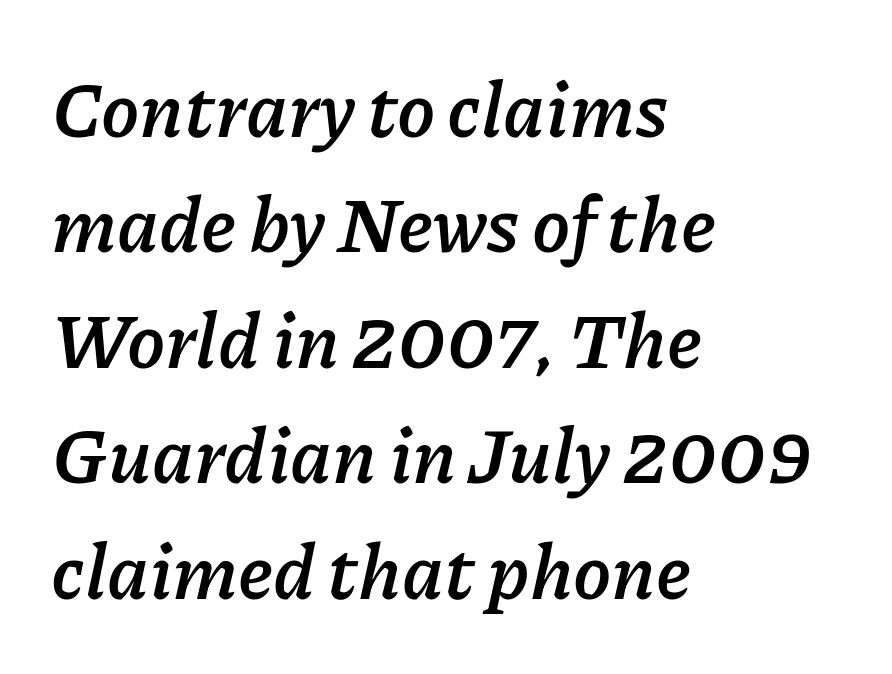
{"italic": "yes", "lean": "right", "slant_degrees": 11, "bold": "yes", "weight": "semibold", "width": "normal", "stroke_contrast": "low", "x_height": "medium", "monospaced": "no", "underline": "no", "align": "left", "line_spacing": "normal", "line_spacing_ratio": 1.5, "letter_spacing": "normal", "letter_spacing_em": 0.0, "glyph_px": 77}
